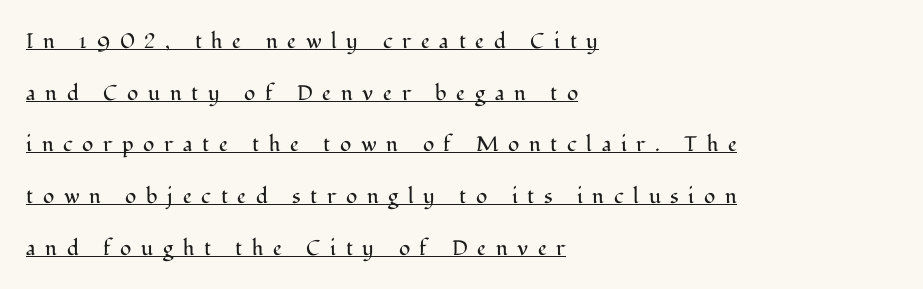
{"italic": "no", "bold": "no", "underline": "yes", "align": "left", "line_spacing": "loose", "line_spacing_ratio": 2.46, "letter_spacing": "wide", "letter_spacing_em": 0.46, "glyph_px": 21}
